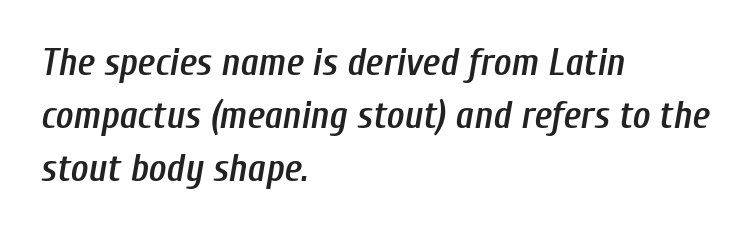
{"italic": "yes", "lean": "right", "slant_degrees": 10, "bold": "semi", "weight": "semibold", "width": "condensed", "stroke_contrast": "low", "x_height": "medium", "monospaced": "no", "underline": "no", "align": "left", "line_spacing": "normal", "line_spacing_ratio": 1.4, "letter_spacing": "normal", "letter_spacing_em": 0.0, "glyph_px": 38}
